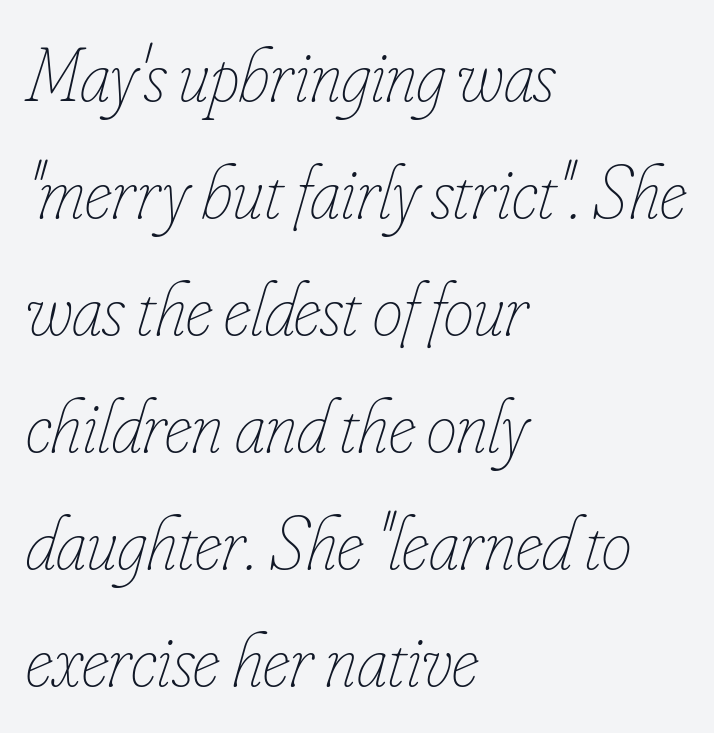
{"italic": "yes", "lean": "right", "slant_degrees": 16, "bold": "no", "weight": "thin", "width": "condensed", "stroke_contrast": "low", "x_height": "small", "monospaced": "no", "underline": "no", "align": "left", "line_spacing": "normal", "line_spacing_ratio": 1.54, "letter_spacing": "normal", "letter_spacing_em": 0.0, "glyph_px": 76}
